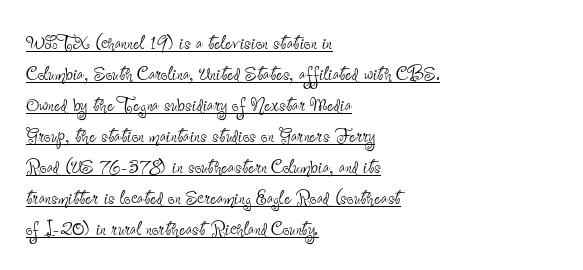
The image shows 24 px text type; set left-aligned, normal line spacing (1.29x), normal letter spacing, underlined.
